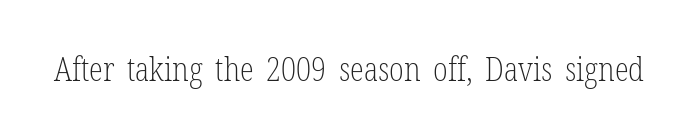
Q: Is the text bold? A: No.
Q: Is the text italic (slanted)? A: No, it is upright.
Q: Is the typeface a serif or a sans-serif typeface? A: Serif.
Q: Is the text underlined? A: No.
Q: Is the spacing between letters normal or unusually wide? A: Normal.
Q: Width (condensed, normal, or wide)? A: Condensed.
Q: Stroke contrast? A: Low.
Q: x-height? A: Medium.
Q: Monospaced? A: No.
